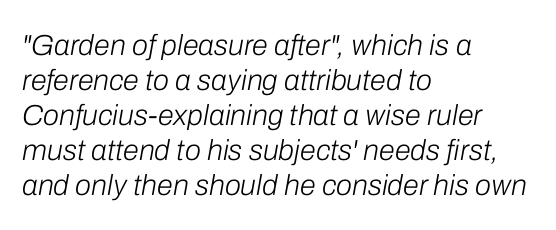
Q: Is the text bold? A: No.
Q: Is the text italic (slanted)? A: Yes, it leans right by about 10 degrees.
Q: Is the text underlined? A: No.
Q: How is the paragraph aligned? A: Left-aligned.
Q: Is the spacing between letters normal or unusually wide? A: Normal.
Q: Width (condensed, normal, or wide)? A: Normal.
Q: Stroke contrast? A: Low.
Q: x-height? A: Medium.
Q: Monospaced? A: No.
